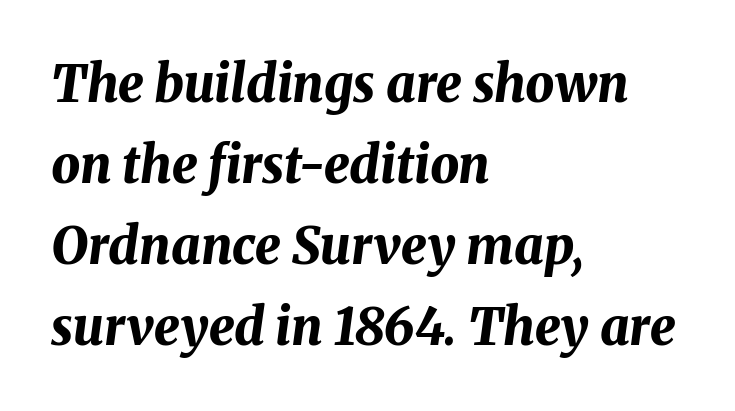
The image shows 51 px bold type, italic (leaning right); set left-aligned, normal line spacing (1.59x), normal letter spacing, not underlined; medium stroke contrast and a medium x-height.
